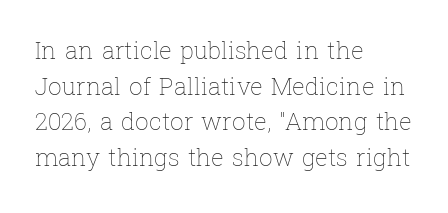
{"italic": "no", "bold": "no", "underline": "no", "align": "left", "line_spacing": "normal", "line_spacing_ratio": 1.48, "letter_spacing": "normal", "letter_spacing_em": 0.0, "glyph_px": 24}
